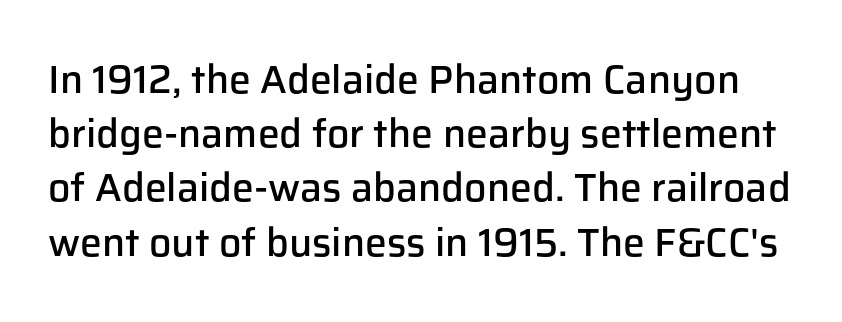
The image shows 39 px semibold sans-serif type, upright; set normal line spacing (1.39x), normal letter spacing, not underlined; low stroke contrast and a medium x-height.
